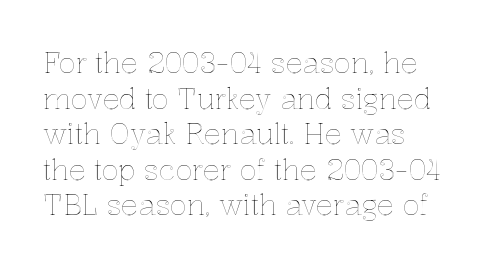
The paragraph shown leans on its left margin. The passage shown is not underscored anywhere. The space between consecutive lines is moderate. The tracking reads as untouched default to a designer's eye.
